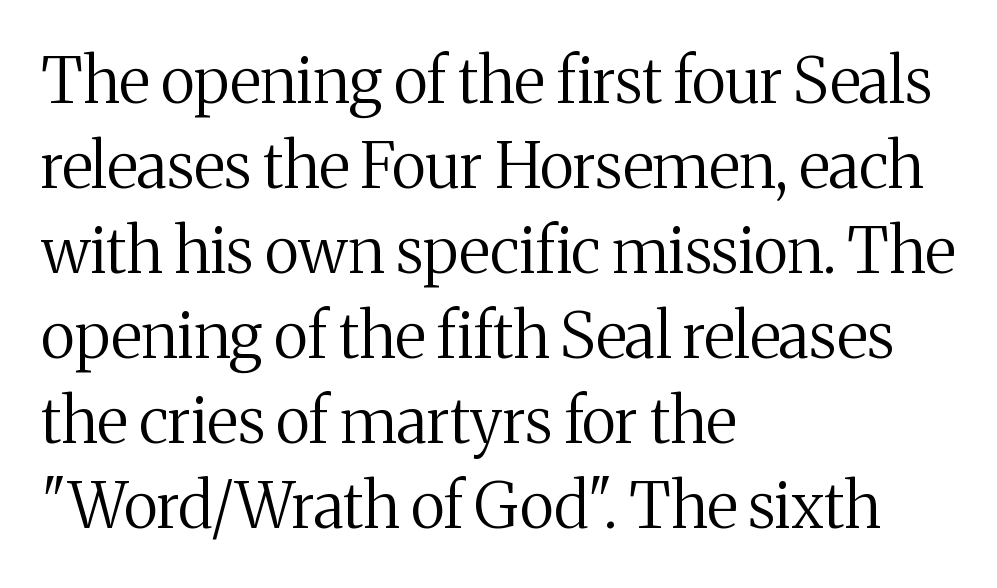
{"serif": "yes", "italic": "no", "bold": "no", "weight": "regular", "width": "normal", "stroke_contrast": "medium", "x_height": "medium", "monospaced": "no", "underline": "no", "align": "left", "line_spacing": "normal", "line_spacing_ratio": 1.35, "letter_spacing": "normal", "letter_spacing_em": 0.0, "glyph_px": 63}
